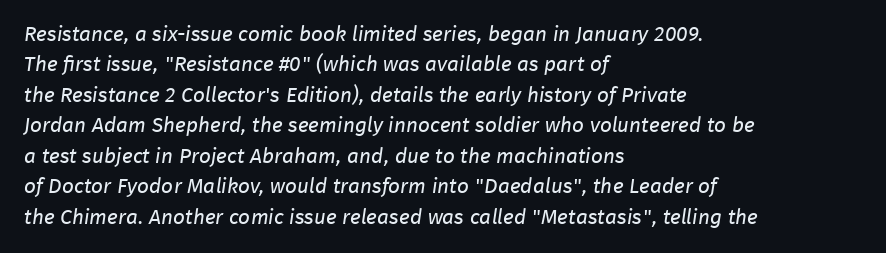
Q: Is the text bold? A: No.
Q: Is the text underlined? A: No.
Q: How is the paragraph aligned? A: Left-aligned.
Q: Is the spacing between letters normal or unusually wide? A: Normal.
Q: Is the spacing between lines tight, normal or loose? A: Normal.
